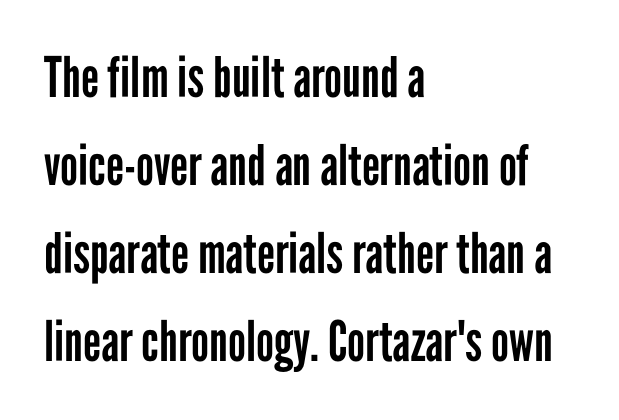
The image shows 56 px regular-weight, condensed sans-serif type, upright; set left-aligned, normal line spacing (1.57x), normal letter spacing, not underlined; low stroke contrast and a medium x-height.
